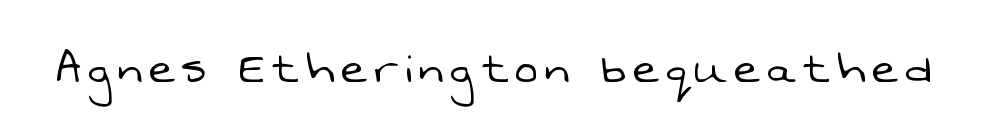
The cut favours lightness, reaching ordinary text weight at its darkest. A typesetter would call this proportional, since set widths differ per character. Stroke terminals: plain, sans-serif. Check the space under the baseline: it is left empty.
